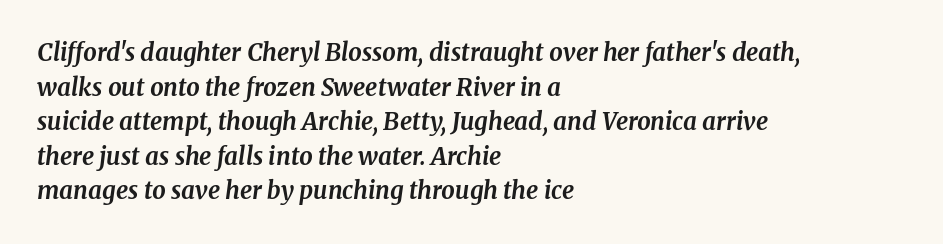
What stands out about the letter spacing? Nothing — it is the standard amount. Any mark beneath the type? The region is blank. In terms of weight, the rendering is a true, heavy bold. These lines stack with their left ends in a neat column.
